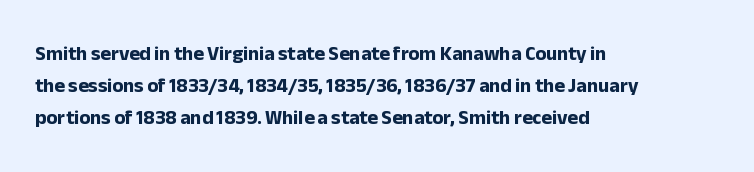
The image shows 20 px bold type, upright; set left-aligned, normal line spacing (1.59x), normal letter spacing, not underlined.
